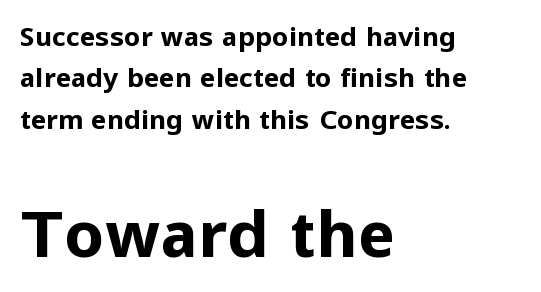
{"serif": "no", "italic": "no", "bold": "yes", "weight": "bold", "width": "normal", "stroke_contrast": "low", "x_height": "medium", "monospaced": "no", "underline": "no", "align": "left", "line_spacing": "normal", "line_spacing_ratio": 1.59, "letter_spacing": "normal", "letter_spacing_em": 0.0, "larger_block": "second", "size_ratio": 2.46, "glyph_px": 64}
